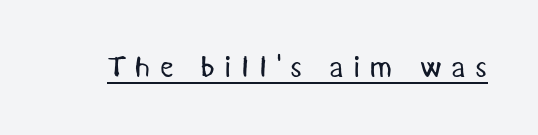
Q: Is the text bold? A: No.
Q: Is the typeface a serif or a sans-serif typeface? A: Sans-serif.
Q: Is the text underlined? A: Yes.
Q: Is the spacing between letters normal or unusually wide? A: Unusually wide.
Q: Width (condensed, normal, or wide)? A: Normal.
Q: Stroke contrast? A: Medium.
Q: x-height? A: Medium.
Q: Monospaced? A: No.
